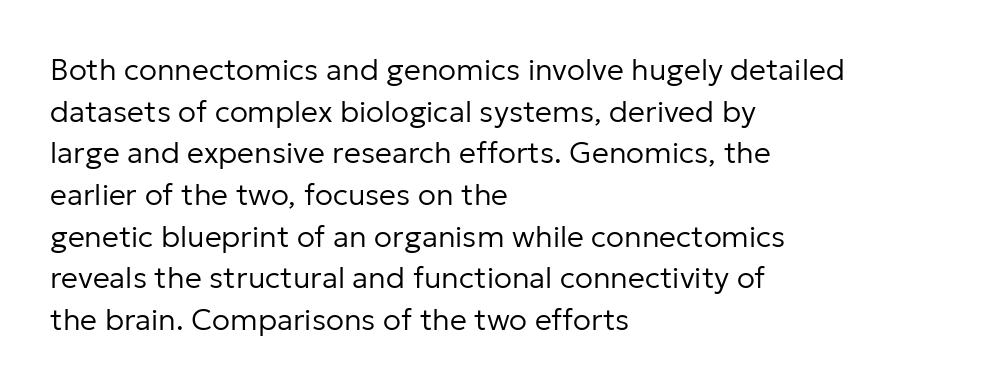
Q: Is the text bold? A: No.
Q: Is the text italic (slanted)? A: No, it is upright.
Q: Is the typeface a serif or a sans-serif typeface? A: Sans-serif.
Q: Is the text underlined? A: No.
Q: How is the paragraph aligned? A: Left-aligned.
Q: Is the spacing between letters normal or unusually wide? A: Normal.
Q: Is the spacing between lines tight, normal or loose? A: Normal.
Q: Width (condensed, normal, or wide)? A: Normal.
Q: Stroke contrast? A: Low.
Q: x-height? A: Medium.
Q: Monospaced? A: No.
